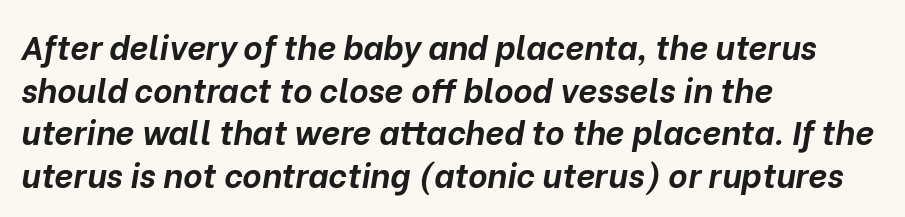
{"italic": "yes", "lean": "right", "slant_degrees": 10, "bold": "yes", "weight": "bold", "width": "normal", "stroke_contrast": "low", "x_height": "medium", "monospaced": "no", "underline": "no", "align": "left", "line_spacing": "normal", "line_spacing_ratio": 1.29, "letter_spacing": "normal", "letter_spacing_em": 0.0, "glyph_px": 33}
